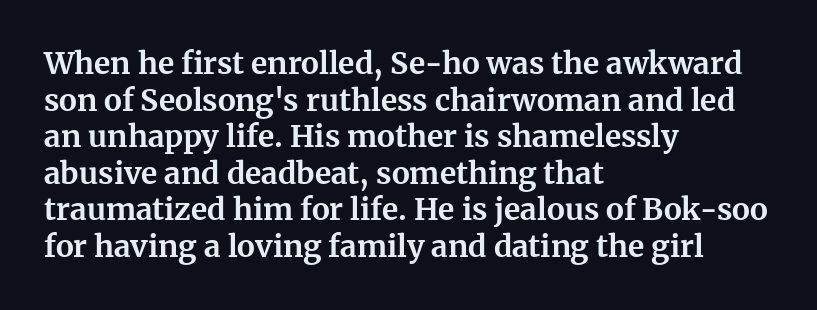
This is heavy type, rendered in bold. Spacing verdict: proportional, widths tailored to each character. This sample is left-justified, so line endings fall wherever the words run out. Here the glyphs are tracked normally, forming tight word shapes.
